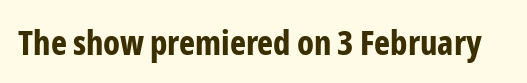
The image shows 34 px bold, condensed sans-serif type, upright; set normal letter spacing, not underlined; low stroke contrast and a medium x-height.
